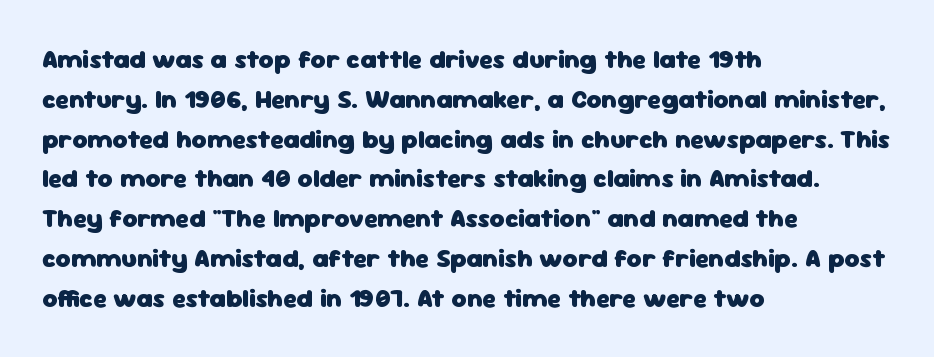
Plenty of ink on the page — the face is bold. Vertical spacing — default. Descenders hang freely into open space. All the whitespace from short lines collects on the right. This rendering leaves character spacing at its baseline value. Do the letters lean? They stand straight.
